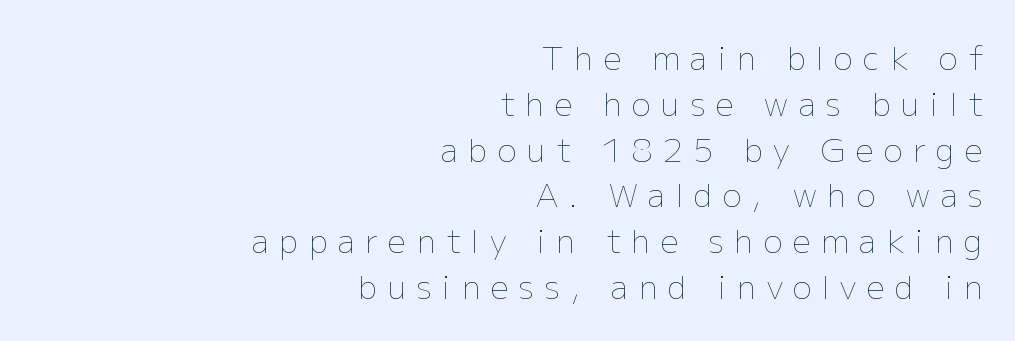
Q: Is the text bold? A: No.
Q: Is the text italic (slanted)? A: No, it is upright.
Q: Is the text underlined? A: No.
Q: How is the paragraph aligned? A: Right-aligned.
Q: Is the spacing between letters normal or unusually wide? A: Unusually wide.
Q: Is the spacing between lines tight, normal or loose? A: Normal.
Q: Width (condensed, normal, or wide)? A: Normal.
Q: Stroke contrast? A: Low.
Q: x-height? A: Medium.
Q: Monospaced? A: No.
